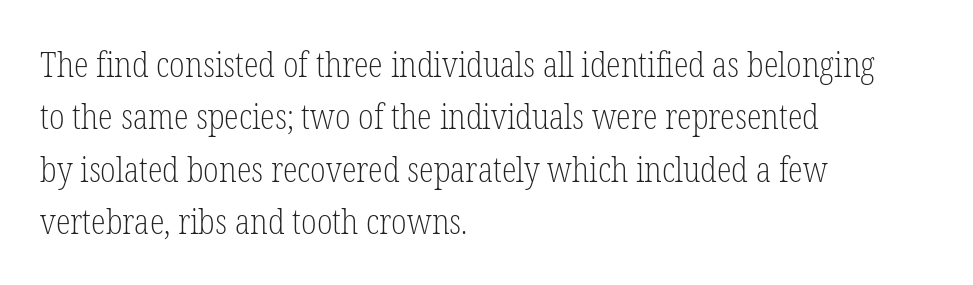
Q: Is the text bold? A: No.
Q: Is the text italic (slanted)? A: No, it is upright.
Q: Is the typeface a serif or a sans-serif typeface? A: Serif.
Q: Is the text underlined? A: No.
Q: How is the paragraph aligned? A: Left-aligned.
Q: Is the spacing between letters normal or unusually wide? A: Normal.
Q: Is the spacing between lines tight, normal or loose? A: Normal.
Q: Width (condensed, normal, or wide)? A: Condensed.
Q: Stroke contrast? A: Low.
Q: x-height? A: Medium.
Q: Monospaced? A: No.
